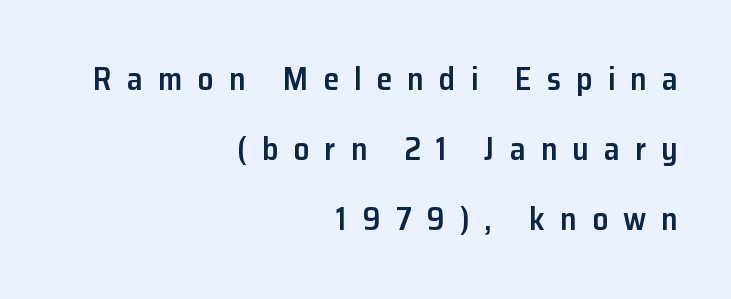
{"serif": "no", "italic": "no", "bold": "semi", "weight": "semibold", "width": "normal", "stroke_contrast": "low", "x_height": "medium", "monospaced": "no", "underline": "no", "align": "right", "line_spacing": "loose", "line_spacing_ratio": 2.19, "letter_spacing": "wide", "letter_spacing_em": 0.47, "glyph_px": 32}
